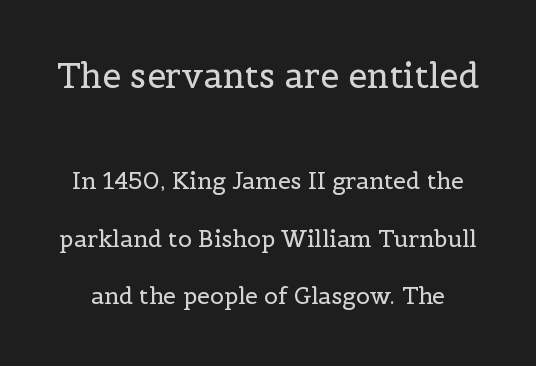
You could not count columns in this text — the font is proportionally spaced. No extra tracking has been applied to these lines. The strokes are not fattened; the text isn't bold. Leading: increased. Old-style or modern, the face here clearly has serifs. This is roman type, the default non-slanted kind.
